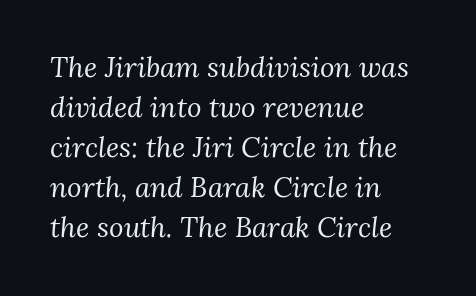
{"serif": "yes", "italic": "yes", "lean": "right", "slant_degrees": 3, "bold": "no", "weight": "regular", "width": "normal", "stroke_contrast": "medium", "x_height": "medium", "monospaced": "no", "underline": "no", "align": "left", "line_spacing": "normal", "line_spacing_ratio": 1.43, "letter_spacing": "normal", "letter_spacing_em": 0.0, "glyph_px": 28}
